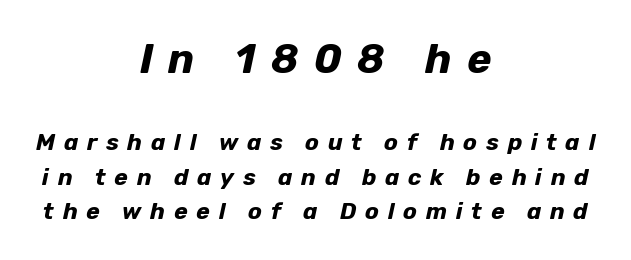
Reading top to bottom, the characters get smaller at the block break. One-word summary of the alignment: center. Typesetter's note: full bold, strokes at maximum text heaviness. Tracking here is generous; glyphs stand well apart from one another. Quick note: interline space is typical. The typography opts for an oblique posture over an upright one.
